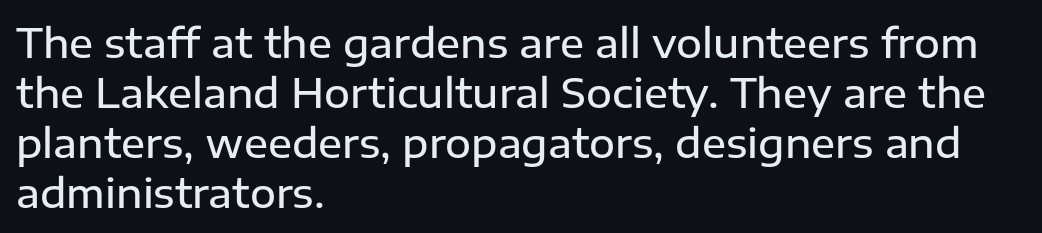
Is this a fixed-width face? No — the glyphs have proportional, varying widths. If you measured baseline to baseline, you'd find a middling distance. The type sits square on the baseline with zero lean. Typographic density is moderately raised because the face is semibold. Tracking value appears to be zero — textbook default spacing.
